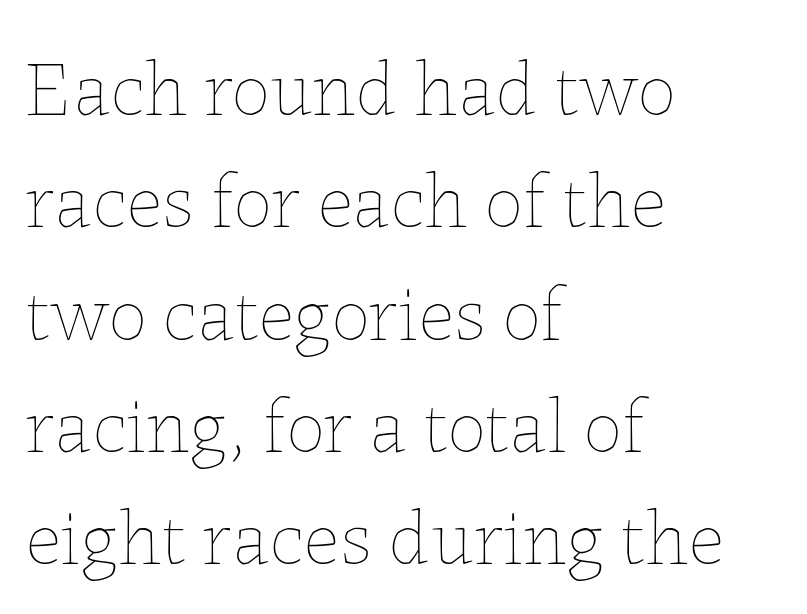
This is roman type, the default non-slanted kind. The face looks like a standard text weight, possibly lighter. Rows of type keep a routine distance in the vertical direction. A typesetter would call this proportional, since set widths differ per character. Line starts are locked; line ends wander.
